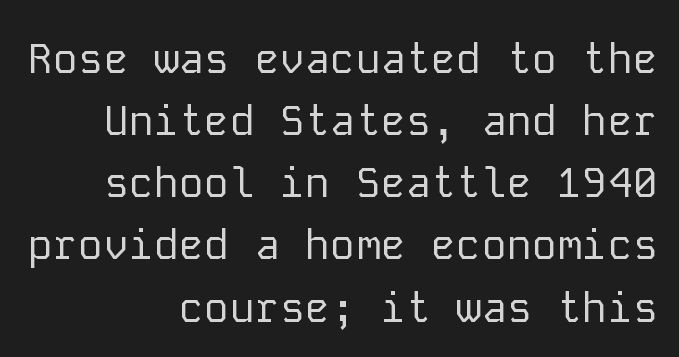
The image shows 42 px regular-weight sans-serif type, upright, monospaced; set right-aligned, normal line spacing (1.48x), normal letter spacing, not underlined; low stroke contrast and a medium x-height.
